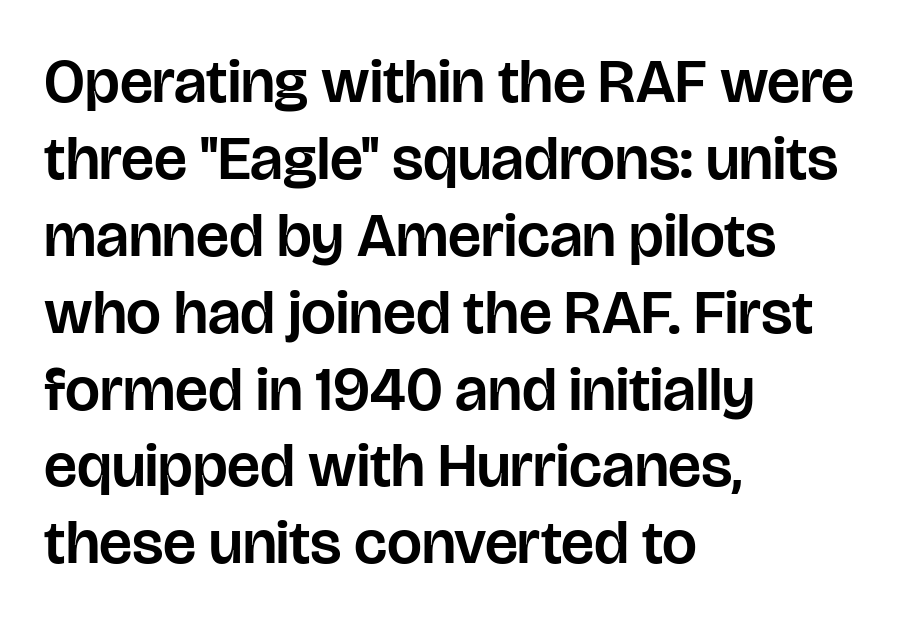
Q: Is the text italic (slanted)? A: No, it is upright.
Q: Is the typeface a serif or a sans-serif typeface? A: Sans-serif.
Q: Is the text underlined? A: No.
Q: How is the paragraph aligned? A: Left-aligned.
Q: Is the spacing between letters normal or unusually wide? A: Normal.
Q: Width (condensed, normal, or wide)? A: Normal.
Q: Stroke contrast? A: Low.
Q: x-height? A: Large.
Q: Monospaced? A: No.
